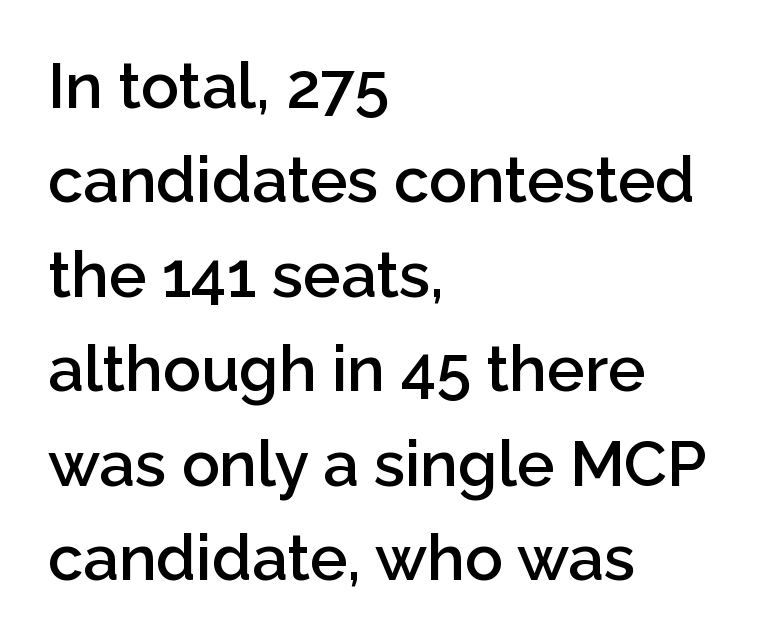
Q: Is the text bold? A: Semi-bold.
Q: Is the text italic (slanted)? A: No, it is upright.
Q: Is the typeface a serif or a sans-serif typeface? A: Sans-serif.
Q: Is the text underlined? A: No.
Q: How is the paragraph aligned? A: Left-aligned.
Q: Is the spacing between letters normal or unusually wide? A: Normal.
Q: Is the spacing between lines tight, normal or loose? A: Normal.
Q: Width (condensed, normal, or wide)? A: Normal.
Q: Stroke contrast? A: Low.
Q: x-height? A: Medium.
Q: Monospaced? A: No.
